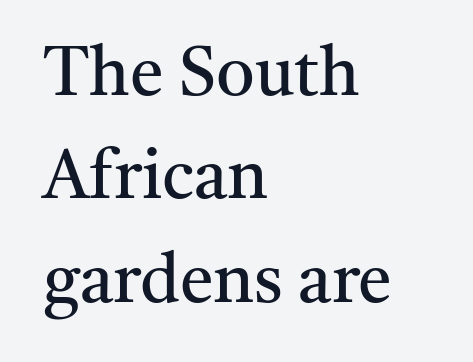
Q: Is the text bold? A: No.
Q: Is the text italic (slanted)? A: No, it is upright.
Q: Is the typeface a serif or a sans-serif typeface? A: Serif.
Q: Is the text underlined? A: No.
Q: How is the paragraph aligned? A: Left-aligned.
Q: Is the spacing between letters normal or unusually wide? A: Normal.
Q: Is the spacing between lines tight, normal or loose? A: Normal.
Q: Width (condensed, normal, or wide)? A: Normal.
Q: Stroke contrast? A: Medium.
Q: x-height? A: Medium.
Q: Monospaced? A: No.
